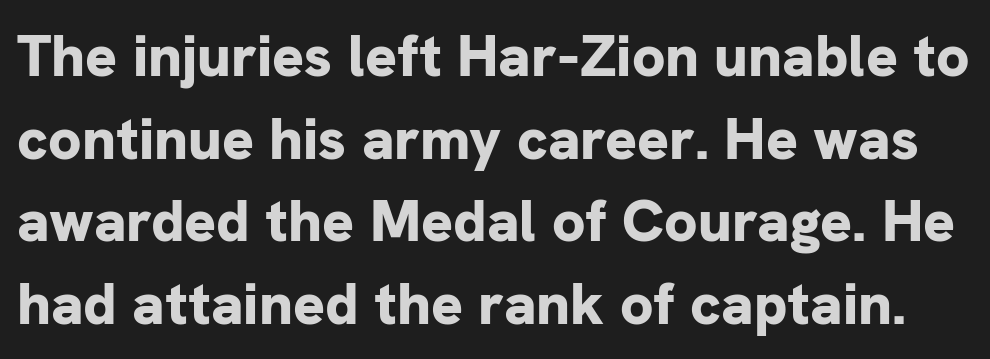
{"serif": "no", "italic": "no", "bold": "yes", "weight": "bold", "width": "normal", "stroke_contrast": "low", "x_height": "medium", "monospaced": "no", "underline": "no", "line_spacing": "normal", "line_spacing_ratio": 1.4, "letter_spacing": "normal", "letter_spacing_em": 0.0, "glyph_px": 59}
